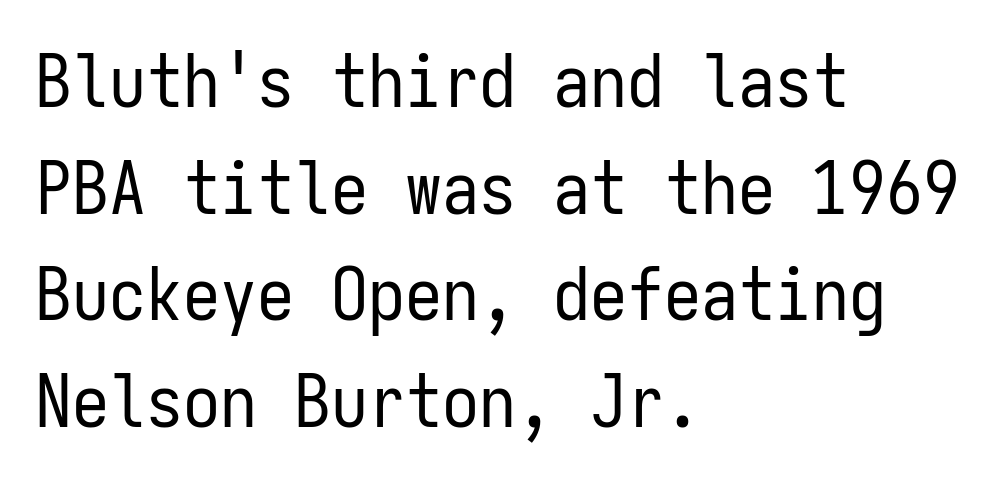
{"serif": "no", "italic": "no", "bold": "no", "weight": "regular", "width": "condensed", "stroke_contrast": "low", "x_height": "medium", "monospaced": "yes", "underline": "no", "align": "left", "line_spacing": "normal", "line_spacing_ratio": 1.44, "letter_spacing": "normal", "letter_spacing_em": 0.0, "glyph_px": 74}
